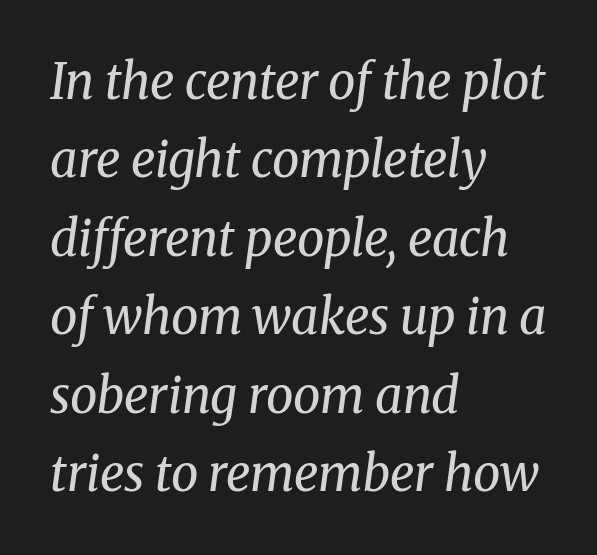
Q: Is the text bold? A: No.
Q: Is the text italic (slanted)? A: Yes, it leans right by about 8 degrees.
Q: Is the typeface a serif or a sans-serif typeface? A: Serif.
Q: Is the text underlined? A: No.
Q: How is the paragraph aligned? A: Left-aligned.
Q: Is the spacing between letters normal or unusually wide? A: Normal.
Q: Is the spacing between lines tight, normal or loose? A: Normal.
Q: Width (condensed, normal, or wide)? A: Normal.
Q: Stroke contrast? A: Medium.
Q: x-height? A: Medium.
Q: Monospaced? A: No.
